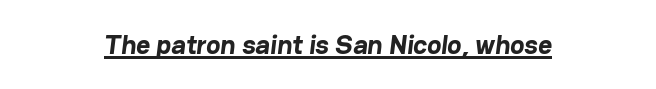
The image shows 27 px bold type; set centered, normal letter spacing, underlined.
